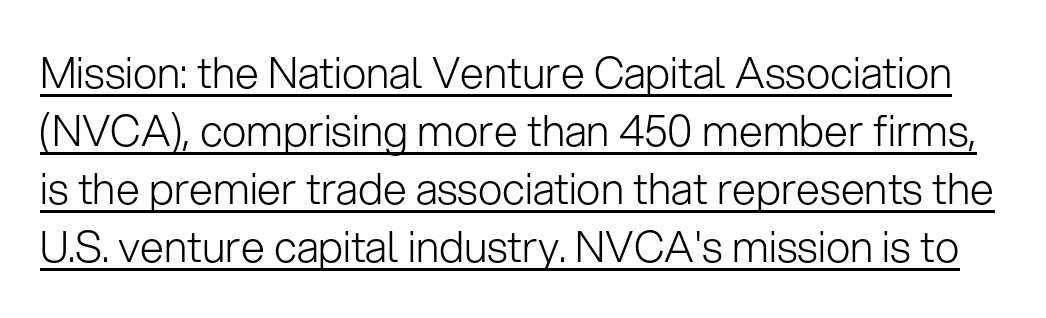
Q: Is the text bold? A: No.
Q: Is the text italic (slanted)? A: No, it is upright.
Q: Is the typeface a serif or a sans-serif typeface? A: Sans-serif.
Q: Is the text underlined? A: Yes.
Q: Is the spacing between letters normal or unusually wide? A: Normal.
Q: Is the spacing between lines tight, normal or loose? A: Normal.
Q: Width (condensed, normal, or wide)? A: Normal.
Q: Stroke contrast? A: Low.
Q: x-height? A: Medium.
Q: Monospaced? A: No.
